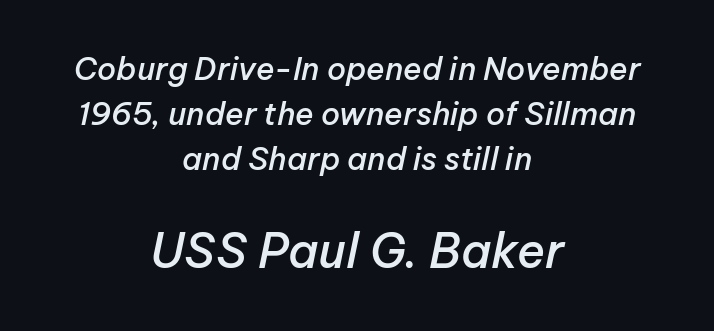
Regular leading. Slightly chunky letters — semibold, I'd say, not full bold. Think of a printed novel: that variable character pitch is what you see here. Each row of text sits above clean, open space. The passage is arranged like a title page — every line centered. Compared with typical body copy, the letter spacing here is the same.
